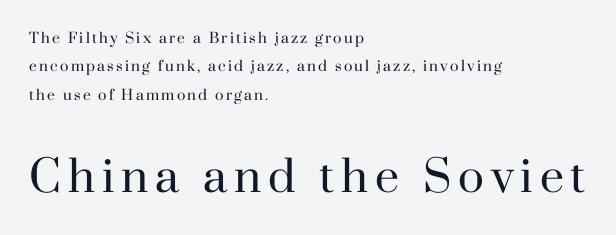
The emphasis by scale lands on block number two, below. Compared with a centered layout, this one pins lines to the left instead. The lettering holds an erect, upright posture throughout. Stroke mass is kept to a normal reading level or below. The strip under each line holds only bare page.
